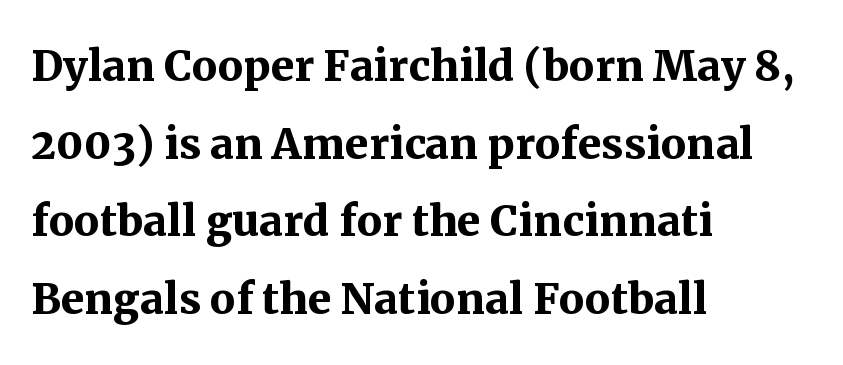
The lettering holds an erect, upright posture throughout. Notice how the passage keeps a crisp vertical edge on the left only. Think of a printed novel: that variable character pitch is what you see here. Unmarked baselines from the first word to the last. The characters display serif detailing at their extremities. Is the letter spacing exaggerated? No — it looks like the ordinary default.
